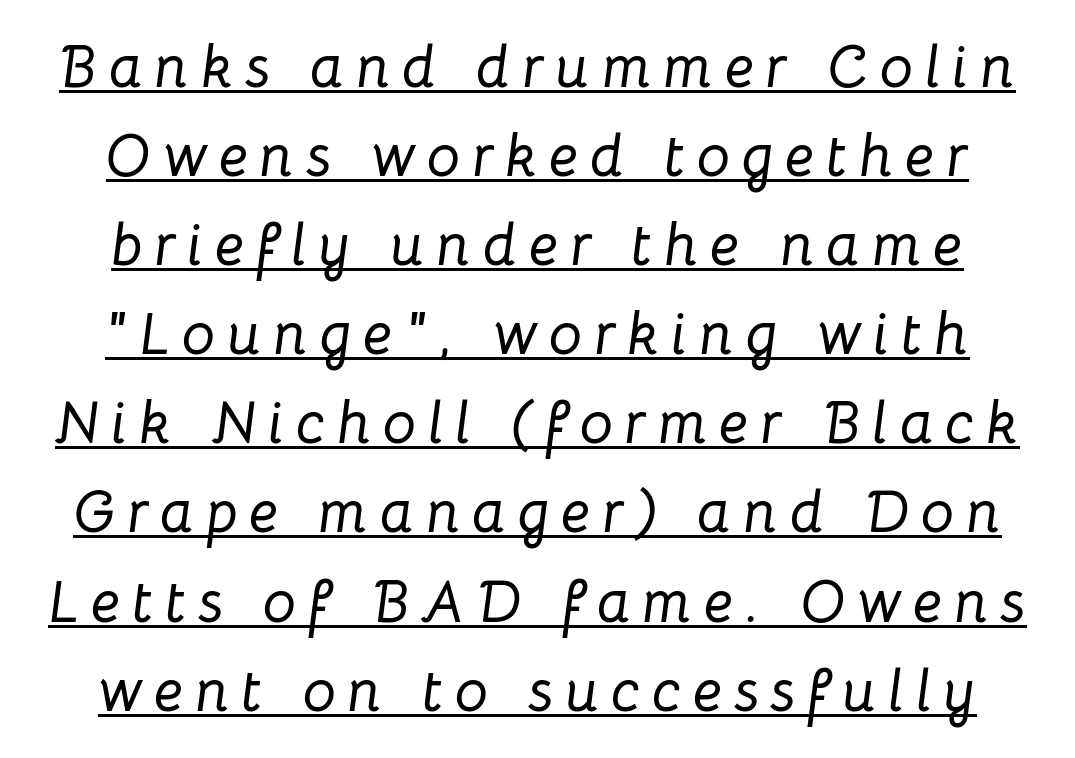
The image shows 59 px text type, italic (leaning right); set centered, normal line spacing (1.51x), unusually wide letter spacing (+0.2 em), underlined; low stroke contrast and a medium x-height.
